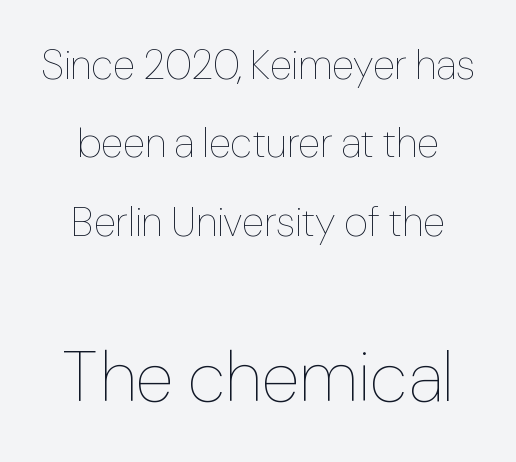
Q: Is the text bold? A: No.
Q: Is the text italic (slanted)? A: No, it is upright.
Q: Is the text underlined? A: No.
Q: How is the paragraph aligned? A: Centered.
Q: Is the spacing between letters normal or unusually wide? A: Normal.
Q: Is the spacing between lines tight, normal or loose? A: Loose.
Q: Which block of text is set in a larger size, the first (top) or the second (bottom)? A: The second (bottom) one.
Q: Width (condensed, normal, or wide)? A: Normal.
Q: Stroke contrast? A: Low.
Q: x-height? A: Medium.
Q: Monospaced? A: No.
